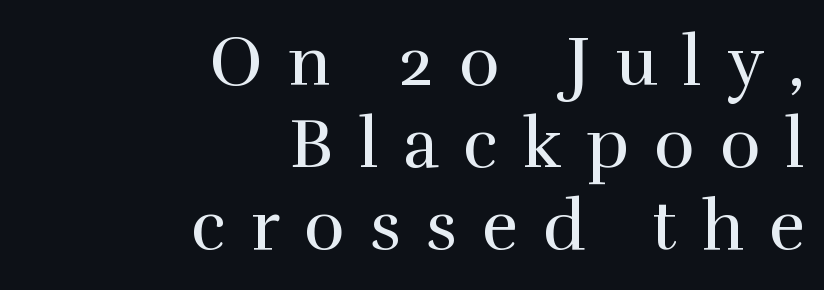
Weight class: somewhere from thin through regular. Each letter keeps its own natural width here, so spacing adapts to shape. Caption: multi-line text, flush right, ragged left. These lines have a slow, spaced-out rhythm from letter to letter. Letterform terminals end in serifs throughout the passage. A clean baseline with only descenders dipping below it.
